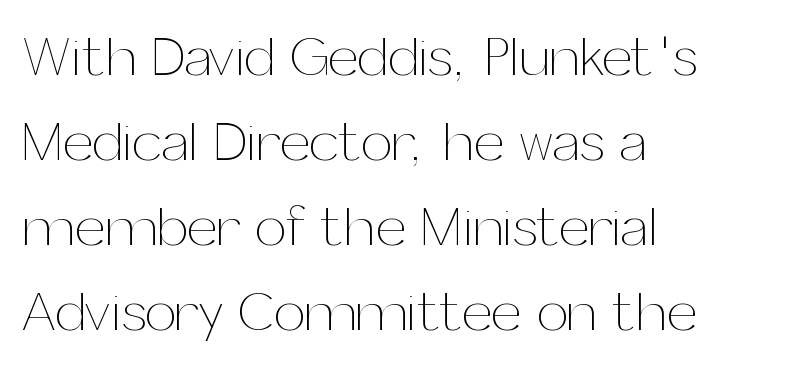
Q: Is the text bold? A: No.
Q: Is the text italic (slanted)? A: No, it is upright.
Q: Is the text underlined? A: No.
Q: How is the paragraph aligned? A: Left-aligned.
Q: Is the spacing between letters normal or unusually wide? A: Normal.
Q: Is the spacing between lines tight, normal or loose? A: Normal.
Q: Width (condensed, normal, or wide)? A: Normal.
Q: Stroke contrast? A: Medium.
Q: x-height? A: Medium.
Q: Monospaced? A: No.
